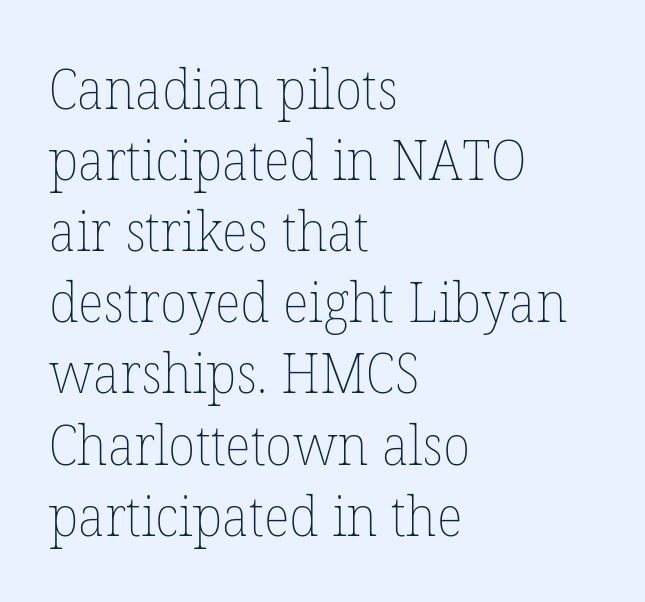
Varying glyph widths throughout — classic text-font behaviour. Nothing heavy about these letters — not bold at all. Letters rest on an invisible, unmarked baseline. The type sits square on the baseline with zero lean. Line starts are locked; line ends wander.
